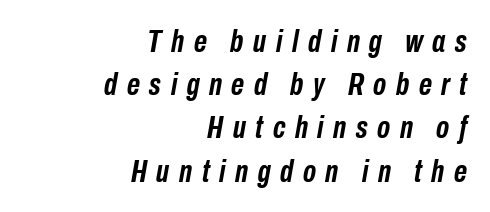
Short note: letters widely spaced. Anything drawn beneath the words? Only blank space. If you drew a ruler down the right edge, every line would touch it. Every character sits at an angle, as italics do.
